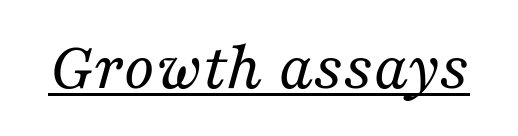
Q: Is the text bold? A: No.
Q: Is the text italic (slanted)? A: Yes, it leans right by about 16 degrees.
Q: Is the typeface a serif or a sans-serif typeface? A: Serif.
Q: Is the text underlined? A: Yes.
Q: Is the spacing between letters normal or unusually wide? A: Normal.
Q: Width (condensed, normal, or wide)? A: Normal.
Q: Stroke contrast? A: Medium.
Q: x-height? A: Medium.
Q: Monospaced? A: No.
